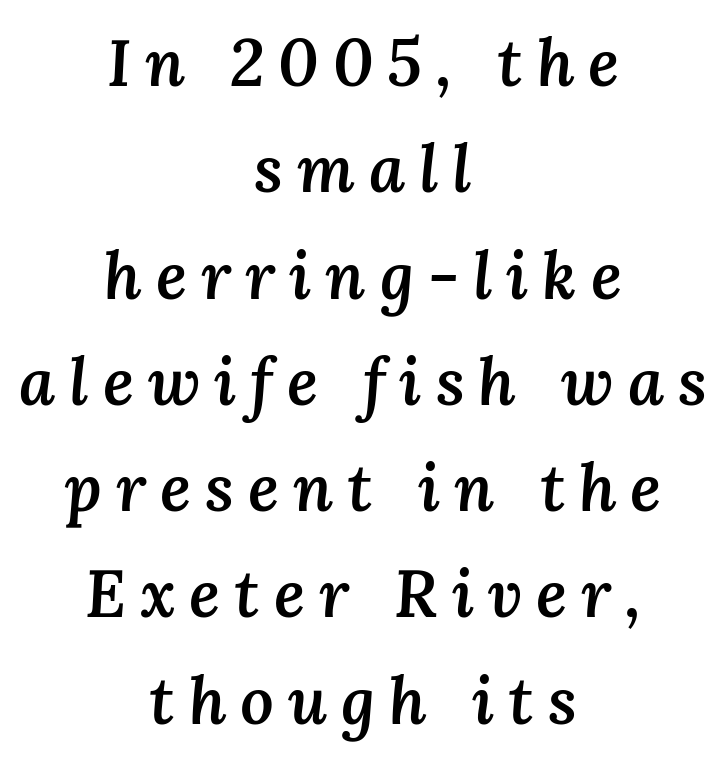
Q: Is the text bold? A: Semi-bold.
Q: Is the text italic (slanted)? A: Yes, it leans right by about 3 degrees.
Q: Is the text underlined? A: No.
Q: How is the paragraph aligned? A: Centered.
Q: Is the spacing between letters normal or unusually wide? A: Unusually wide.
Q: Is the spacing between lines tight, normal or loose? A: Normal.
Q: Width (condensed, normal, or wide)? A: Normal.
Q: Stroke contrast? A: Medium.
Q: x-height? A: Medium.
Q: Monospaced? A: No.
